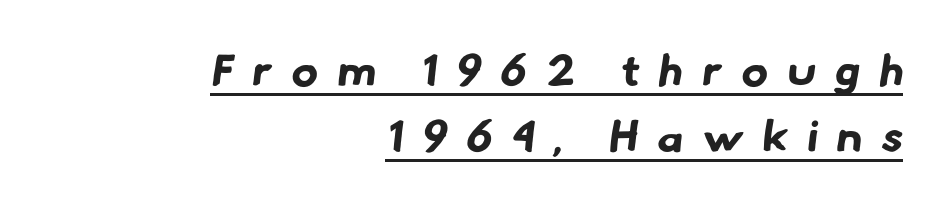
The image shows 44 px bold sans-serif type; set right-aligned, normal line spacing (1.5x), unusually wide letter spacing (+0.44 em), underlined; low stroke contrast and a small x-height.
